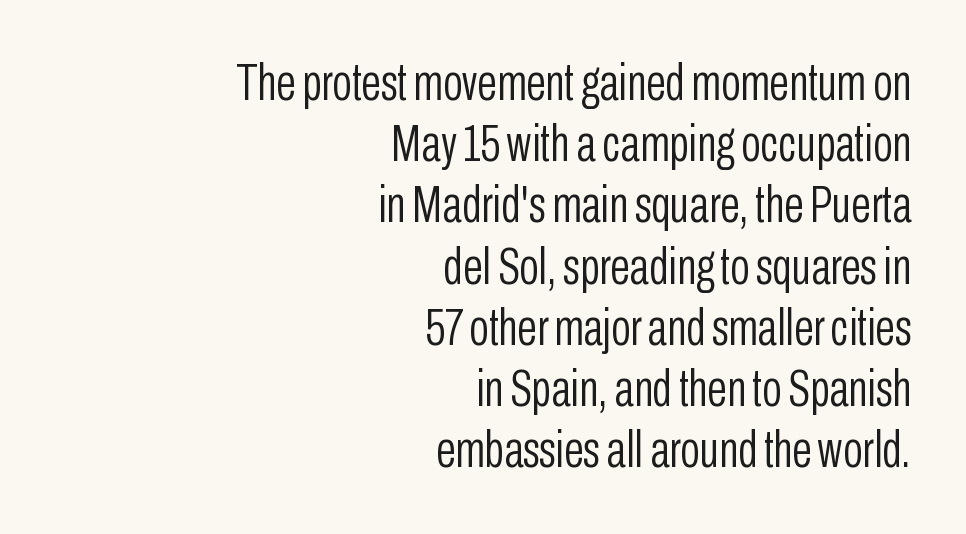
The lines are quadded right. Is there any slant? The stems are plumb. Each letter's strokes conclude bluntly, with no projecting serifs. Nobody touched the tracking dial on this one. Only glyphs here, with clear space below each row. Proportional: the letters do not fall into vertical columns.
